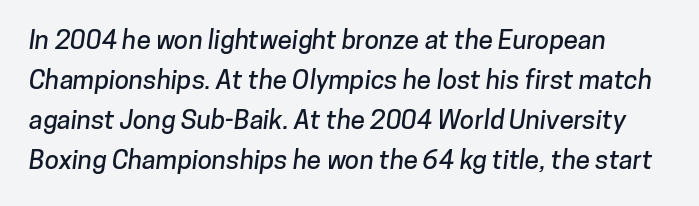
{"underline": "no", "line_spacing": "normal", "line_spacing_ratio": 1.54, "letter_spacing": "normal", "letter_spacing_em": 0.0, "glyph_px": 26}
